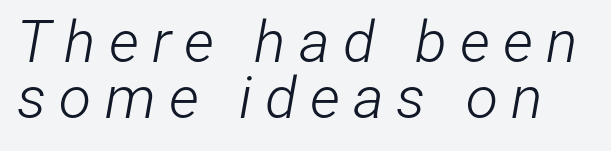
Q: Is the text bold? A: No.
Q: Is the text italic (slanted)? A: Yes, it leans right by about 12 degrees.
Q: Is the text underlined? A: No.
Q: Is the spacing between letters normal or unusually wide? A: Unusually wide.
Q: Is the spacing between lines tight, normal or loose? A: Tight.
Q: Width (condensed, normal, or wide)? A: Condensed.
Q: Stroke contrast? A: Low.
Q: x-height? A: Medium.
Q: Monospaced? A: No.
